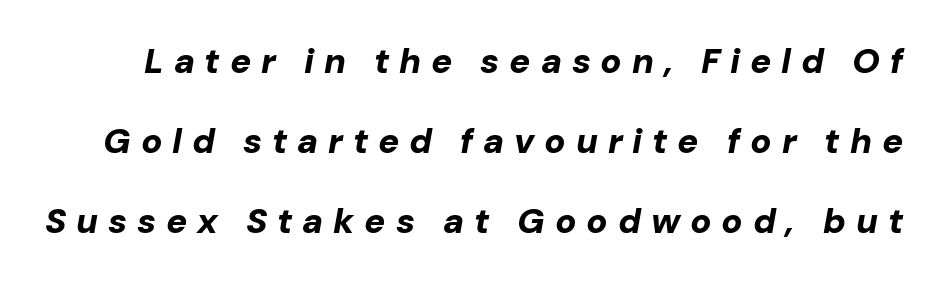
The face used here is rendered with a markedly widened letterfit. There's an unmistakable incline to the writing here. The space between consecutive lines is lavish. Only glyphs here, with clear space below each row. Summary of weight: heavy, a full bold. The passage shown is typed in a proportional face where columns would drift.
